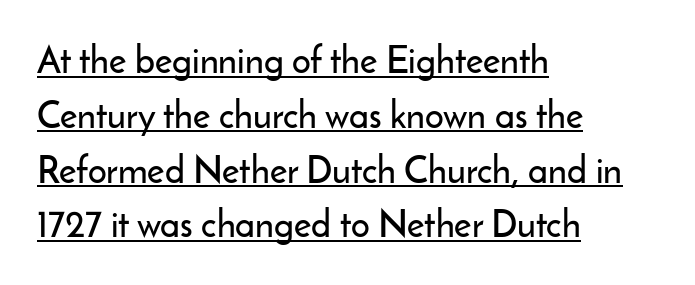
Q: Is the text italic (slanted)? A: No, it is upright.
Q: Is the typeface a serif or a sans-serif typeface? A: Sans-serif.
Q: Is the text underlined? A: Yes.
Q: How is the paragraph aligned? A: Left-aligned.
Q: Is the spacing between letters normal or unusually wide? A: Normal.
Q: Is the spacing between lines tight, normal or loose? A: Normal.
Q: Width (condensed, normal, or wide)? A: Normal.
Q: Stroke contrast? A: Low.
Q: x-height? A: Small.
Q: Monospaced? A: No.
